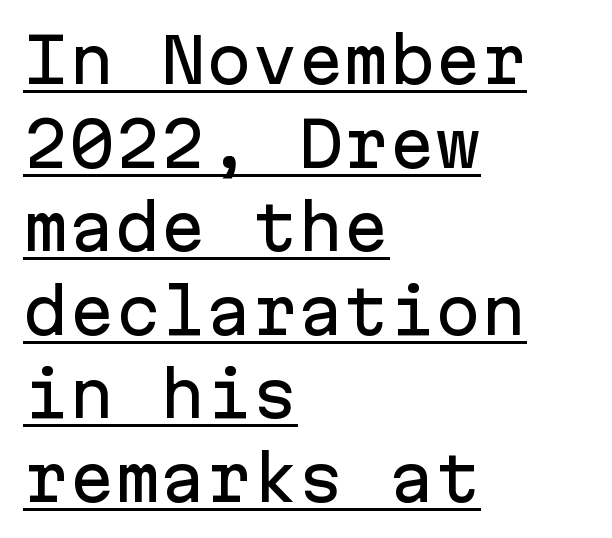
Q: Is the text italic (slanted)? A: No, it is upright.
Q: Is the typeface a serif or a sans-serif typeface? A: Sans-serif.
Q: Is the text underlined? A: Yes.
Q: How is the paragraph aligned? A: Left-aligned.
Q: Is the spacing between letters normal or unusually wide? A: Normal.
Q: Is the spacing between lines tight, normal or loose? A: Normal.
Q: Width (condensed, normal, or wide)? A: Normal.
Q: Stroke contrast? A: Low.
Q: x-height? A: Medium.
Q: Monospaced? A: Yes.
